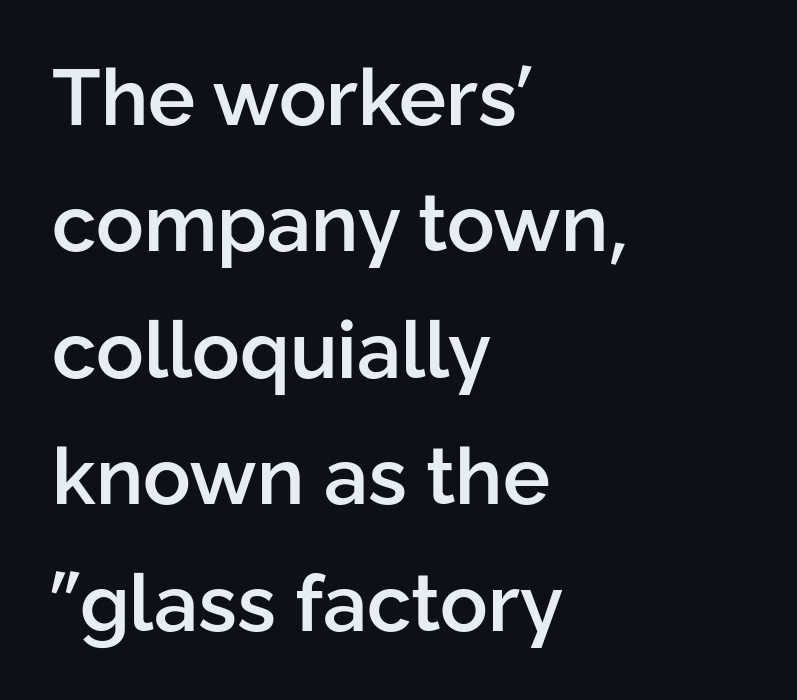
Each line starts at the same left margin while the right side varies. What stands out about the letter spacing? Nothing — it is the standard amount. Reading down the column, the eye jumps a familiar distance to each next line. A roman cut, with each character standing at attention. Spacing verdict: proportional, widths tailored to each character.
